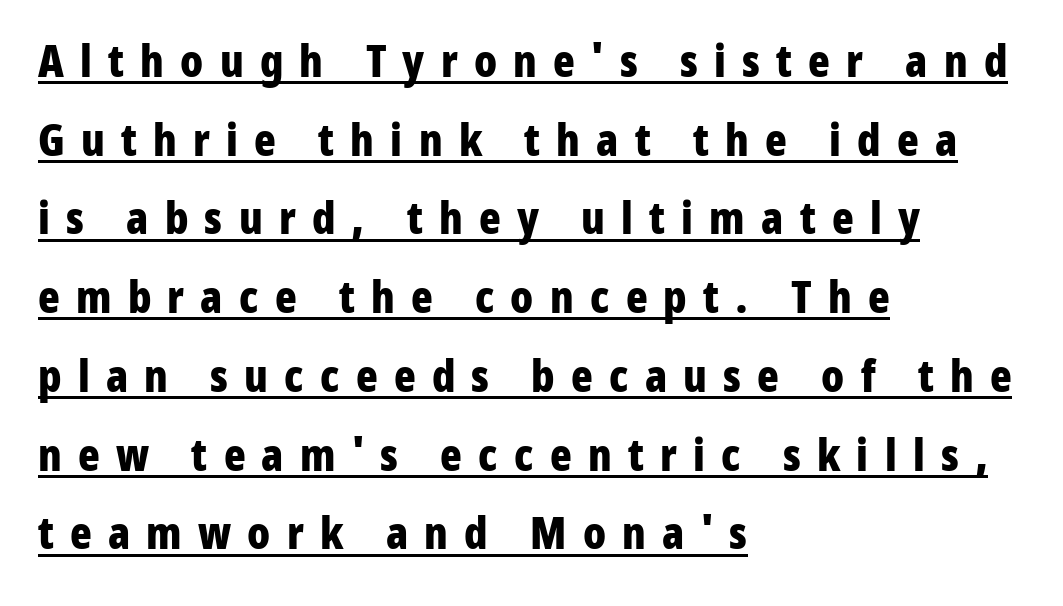
Note the varied advance widths — an 'i' is clearly narrower than an 'm'. The specimen includes a rule beneath the text block's lines. Examine the stroke ends and you'll find no serifs. Does the weight exceed regular? Yes, all the way to bold. Letter spacing: wide.
